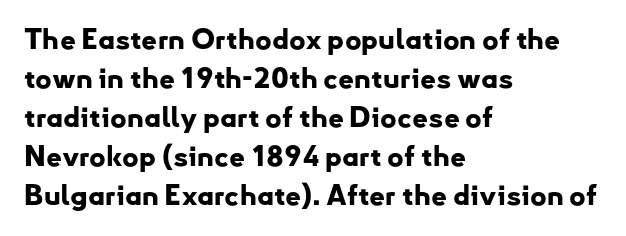
Q: Is the text bold? A: Yes.
Q: Is the text italic (slanted)? A: No, it is upright.
Q: Is the typeface a serif or a sans-serif typeface? A: Sans-serif.
Q: Is the text underlined? A: No.
Q: How is the paragraph aligned? A: Left-aligned.
Q: Is the spacing between letters normal or unusually wide? A: Normal.
Q: Is the spacing between lines tight, normal or loose? A: Normal.
Q: Width (condensed, normal, or wide)? A: Normal.
Q: Stroke contrast? A: Low.
Q: x-height? A: Small.
Q: Monospaced? A: No.
